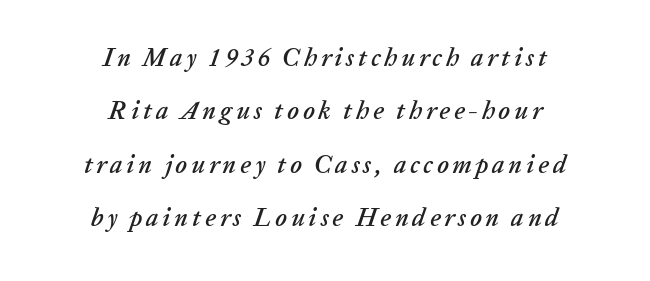
The image shows 25 px text type, italic (leaning right); set centered, loose line spacing (2.14x), not underlined.
